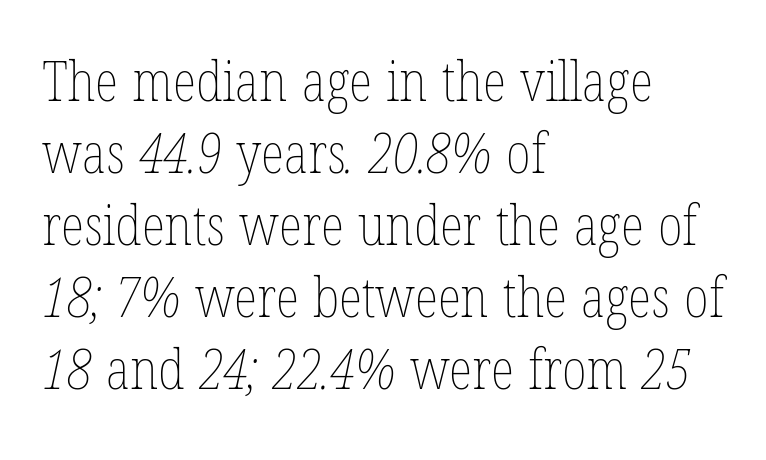
The image shows 55 px thin, condensed type; set left-aligned, normal line spacing (1.31x), normal letter spacing, not underlined; low stroke contrast and a medium x-height.
